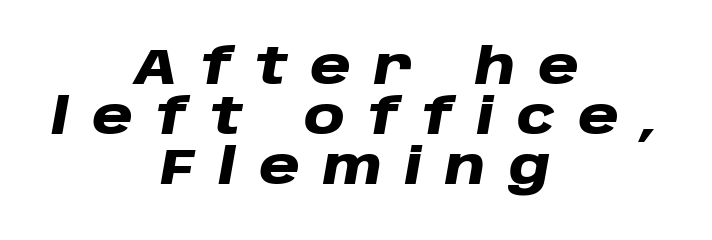
{"italic": "yes", "lean": "right", "slant_degrees": 10, "bold": "yes", "weight": "heavy", "width": "wide", "stroke_contrast": "low", "x_height": "large", "monospaced": "no", "underline": "no", "align": "center", "line_spacing": "tight", "line_spacing_ratio": 1.0, "letter_spacing": "wide", "letter_spacing_em": 0.46, "glyph_px": 50}
